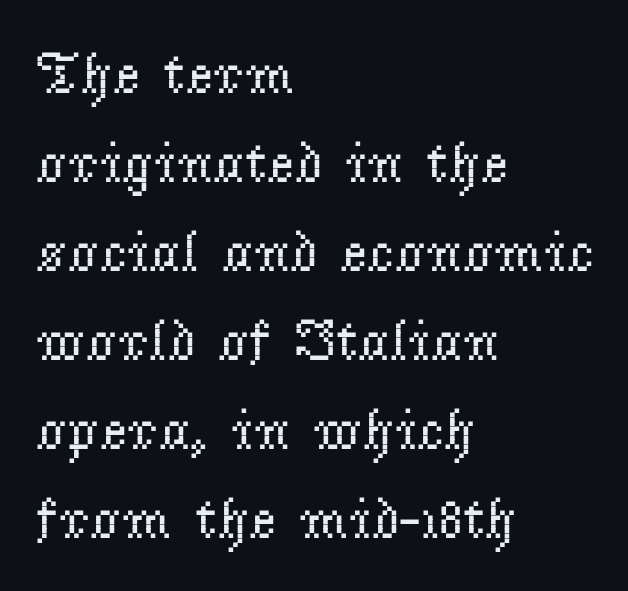
The glyphs in this specimen are seriffed. Note the varied advance widths — an 'i' is clearly narrower than an 'm'. Italic? Not at all — the glyphs are vertical. Characters follow at the spacing the type designer built in. A student would call this left alignment; a typographer would say flush left, rag right.
